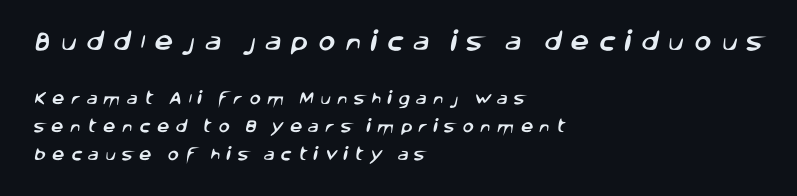
Bigger letters appear in the top chunk; the bottom chunk is reduced. Honestly, there is no underline to notice here at all. Each new line begins a long way beneath the previous one. The type is letterspaced generously, with wide tracking. This rendering uses left alignment, leaving the right contour irregular.
